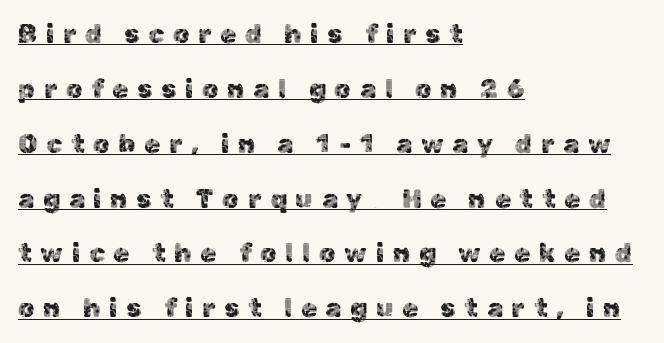
{"italic": "no", "underline": "yes", "align": "left", "line_spacing": "loose", "line_spacing_ratio": 2.11, "letter_spacing": "wide", "letter_spacing_em": 0.33, "glyph_px": 26}
